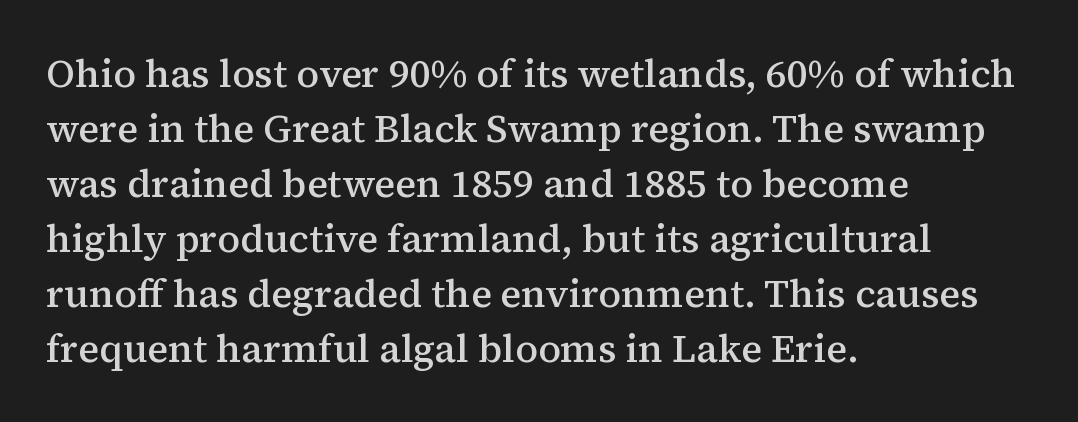
Q: Is the text bold? A: Semi-bold.
Q: Is the text italic (slanted)? A: No, it is upright.
Q: Is the typeface a serif or a sans-serif typeface? A: Serif.
Q: Is the text underlined? A: No.
Q: How is the paragraph aligned? A: Left-aligned.
Q: Is the spacing between letters normal or unusually wide? A: Normal.
Q: Is the spacing between lines tight, normal or loose? A: Normal.
Q: Width (condensed, normal, or wide)? A: Normal.
Q: Stroke contrast? A: Medium.
Q: x-height? A: Medium.
Q: Monospaced? A: No.
